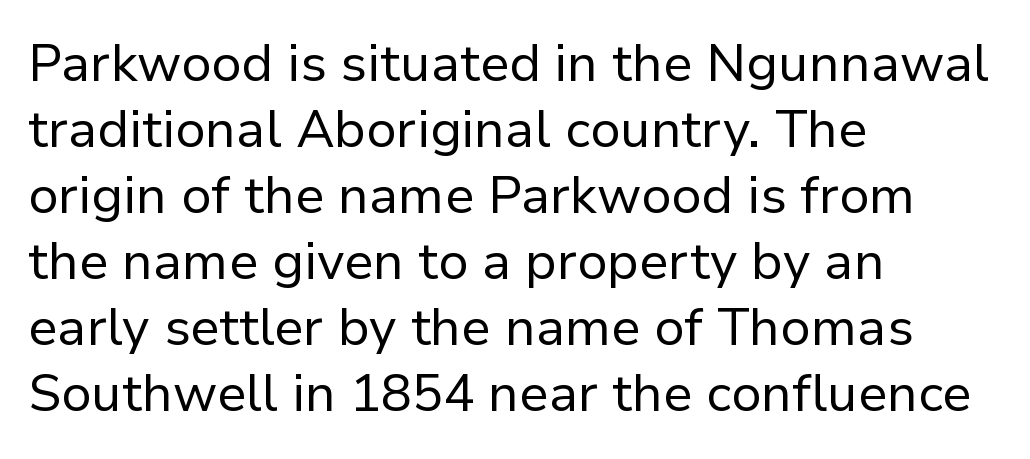
Regarding leading, the lines here are spaced in the standard way. The face used here is proportionally spaced, like ordinary book or web type. Does the lettering tilt? It doesn't — this is upright. Note: no serifs on the glyphs.
